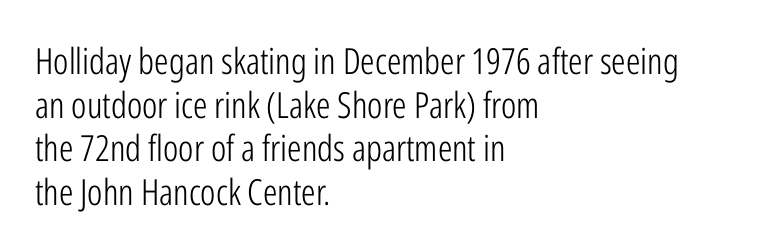
The image shows 36 px light, condensed sans-serif type, upright; set left-aligned, line spacing 1.21x, normal letter spacing, not underlined; low stroke contrast and a medium x-height.
